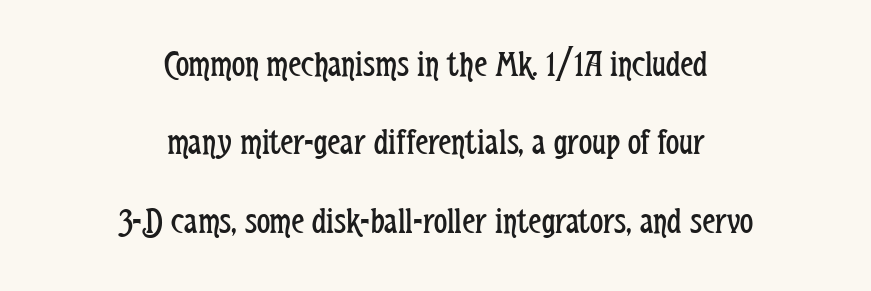
The image shows 37 px regular-weight, condensed sans-serif type, upright; set centered, loose line spacing (2.12x), normal letter spacing, not underlined; low stroke contrast and a medium x-height.
